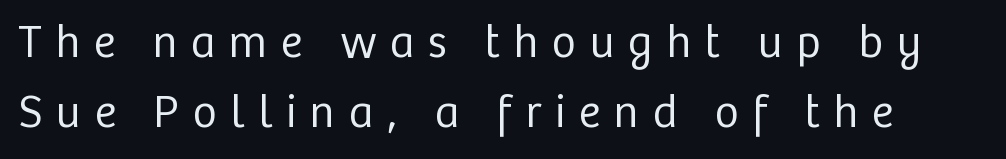
Q: Is the text bold? A: No.
Q: Is the text italic (slanted)? A: No, it is upright.
Q: Is the typeface a serif or a sans-serif typeface? A: Sans-serif.
Q: Is the text underlined? A: No.
Q: Is the spacing between letters normal or unusually wide? A: Unusually wide.
Q: Is the spacing between lines tight, normal or loose? A: Normal.
Q: Width (condensed, normal, or wide)? A: Normal.
Q: Stroke contrast? A: Low.
Q: x-height? A: Medium.
Q: Monospaced? A: No.
